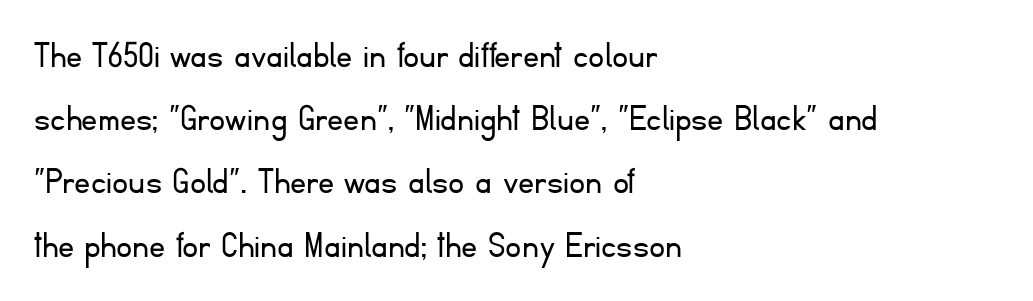
{"serif": "no", "italic": "no", "bold": "no", "weight": "light", "width": "normal", "stroke_contrast": "low", "x_height": "small", "monospaced": "no", "underline": "no", "align": "left", "line_spacing": "normal", "line_spacing_ratio": 1.58, "letter_spacing": "normal", "letter_spacing_em": 0.0, "glyph_px": 40}
